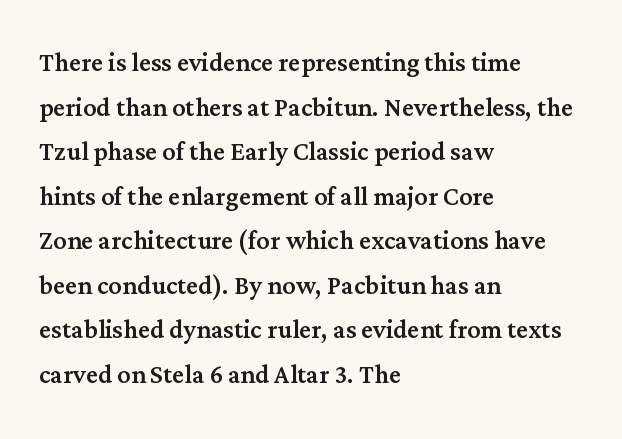
The image shows 33 px serif type, upright; set left-aligned, normal line spacing (1.35x), normal letter spacing, not underlined; medium stroke contrast and a medium x-height.
